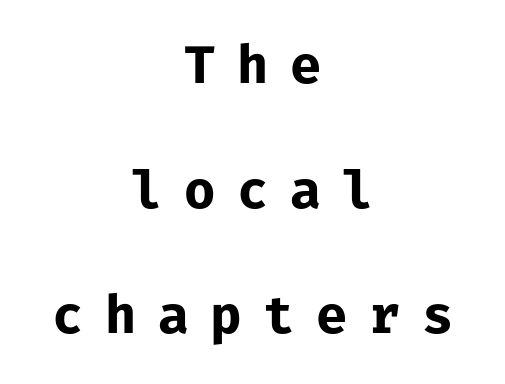
Q: Is the text bold? A: Yes.
Q: Is the text italic (slanted)? A: No, it is upright.
Q: Is the typeface a serif or a sans-serif typeface? A: Sans-serif.
Q: Is the text underlined? A: No.
Q: How is the paragraph aligned? A: Centered.
Q: Is the spacing between letters normal or unusually wide? A: Unusually wide.
Q: Is the spacing between lines tight, normal or loose? A: Loose.
Q: Width (condensed, normal, or wide)? A: Normal.
Q: Stroke contrast? A: Low.
Q: x-height? A: Medium.
Q: Monospaced? A: Yes.
